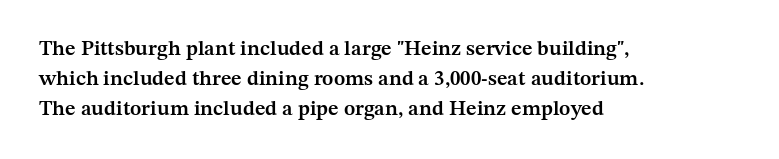
The image shows 21 px text type, upright; set left-aligned, normal line spacing (1.42x), normal letter spacing, not underlined.
